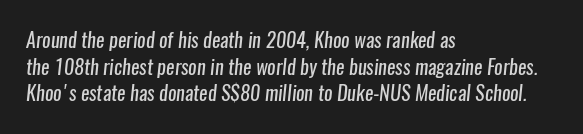
Q: Is the text bold? A: No.
Q: Is the text underlined? A: No.
Q: How is the paragraph aligned? A: Left-aligned.
Q: Is the spacing between letters normal or unusually wide? A: Normal.
Q: Is the spacing between lines tight, normal or loose? A: Normal.
